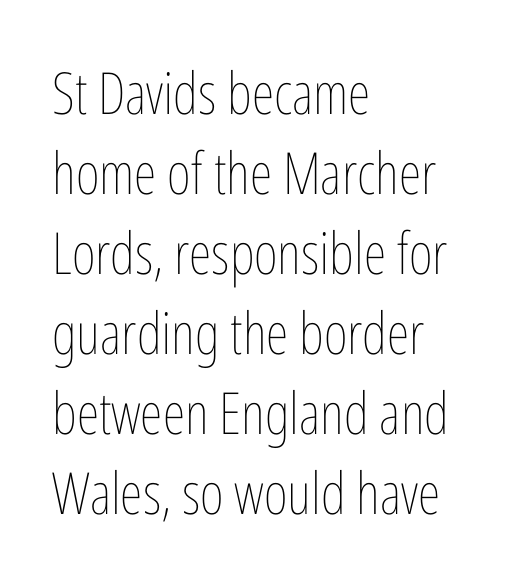
{"italic": "no", "bold": "no", "weight": "thin", "width": "condensed", "stroke_contrast": "low", "x_height": "medium", "monospaced": "no", "underline": "no", "align": "left", "line_spacing": "normal", "line_spacing_ratio": 1.38, "letter_spacing": "normal", "letter_spacing_em": 0.0, "glyph_px": 58}
